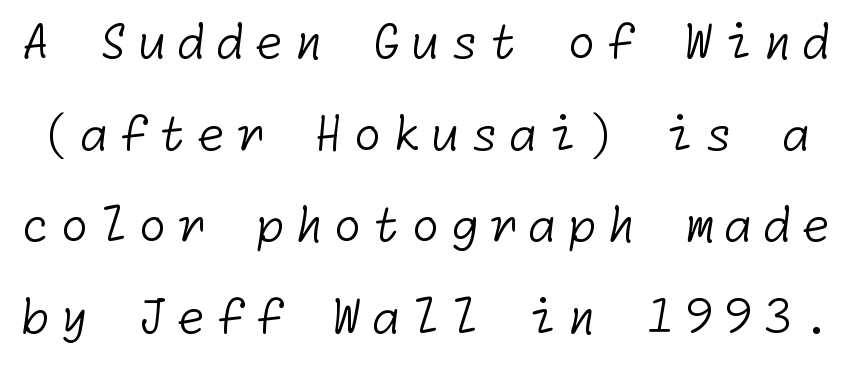
Q: Is the text bold? A: No.
Q: Is the typeface a serif or a sans-serif typeface? A: Sans-serif.
Q: Is the text underlined? A: No.
Q: Is the spacing between letters normal or unusually wide? A: Unusually wide.
Q: Is the spacing between lines tight, normal or loose? A: Loose.
Q: Width (condensed, normal, or wide)? A: Normal.
Q: Stroke contrast? A: Low.
Q: x-height? A: Medium.
